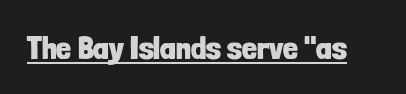
The letters stand straight up with perfectly vertical stems. The horizontal fit of the characters is conventional and even. This is sans-serif lettering, the kind often seen on screens and signage. You can see a thin bar hugging the bottom of the glyphs.
